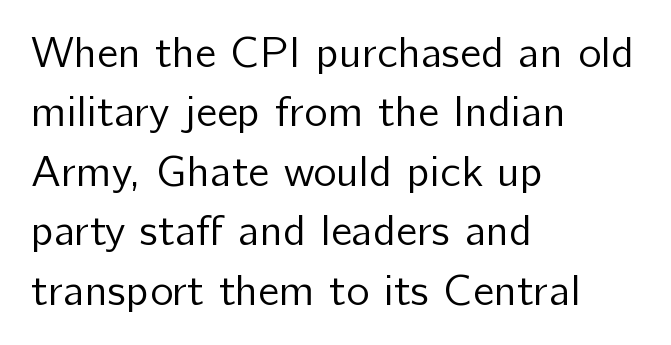
The image shows 44 px regular-weight sans-serif type, upright; set left-aligned, normal line spacing (1.35x), normal letter spacing, not underlined; low stroke contrast and a medium x-height.
